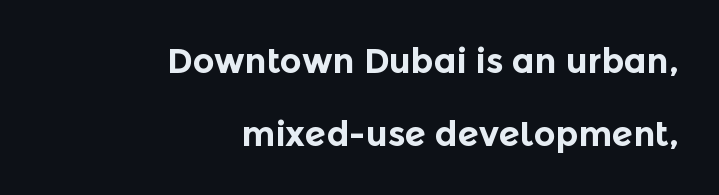
Each letter keeps its own natural width here, so spacing adapts to shape. Ordinary non-slanted type is in use. The passage shown is not underscored anywhere. The ragged edge is on the left, which tells us the setting is flush right. The face used here is rendered with its standard letterfit.
